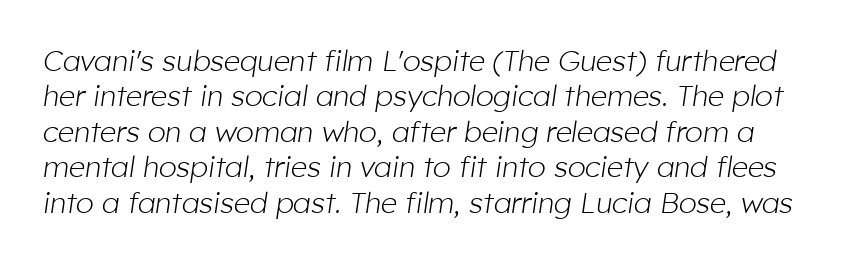
Weight class: somewhere from thin through regular. Looks like regular typesetting: each glyph gets only the width it needs. An italicized treatment has been applied to the whole sample. The face used here is rendered with its standard letterfit.
